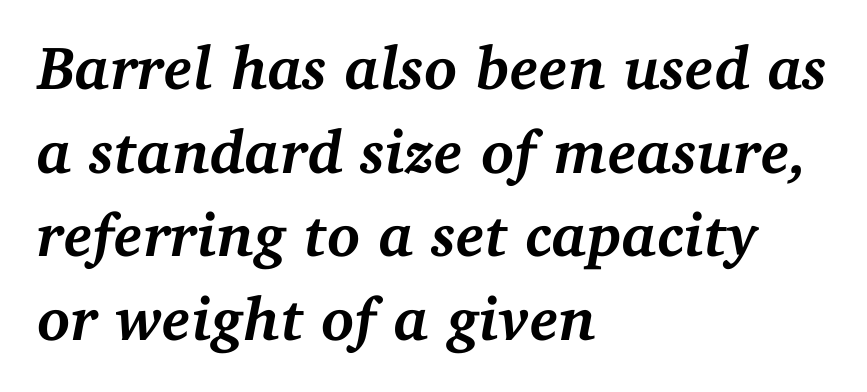
{"serif": "yes", "italic": "yes", "lean": "right", "slant_degrees": 11, "bold": "yes", "weight": "semibold", "width": "normal", "stroke_contrast": "medium", "x_height": "medium", "monospaced": "no", "underline": "no", "align": "left", "line_spacing": "normal", "line_spacing_ratio": 1.37, "letter_spacing": "normal", "letter_spacing_em": 0.0, "glyph_px": 61}
